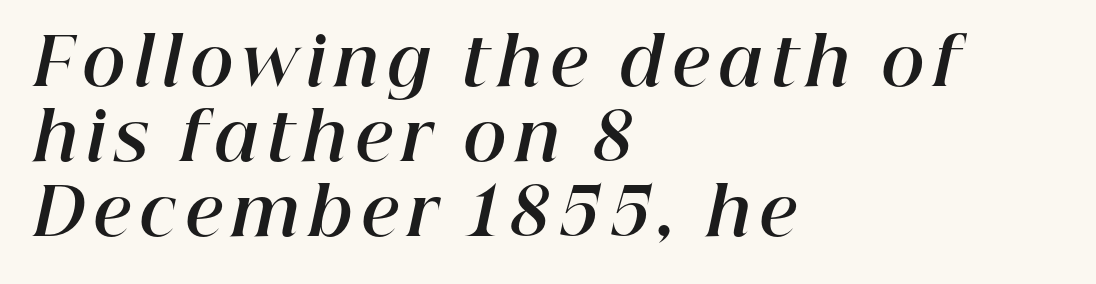
{"italic": "yes", "lean": "right", "slant_degrees": 12, "bold": "yes", "weight": "bold", "width": "normal", "stroke_contrast": "high", "x_height": "medium", "monospaced": "no", "underline": "no", "align": "left", "line_spacing": "tight", "line_spacing_ratio": 1.14, "glyph_px": 66}
